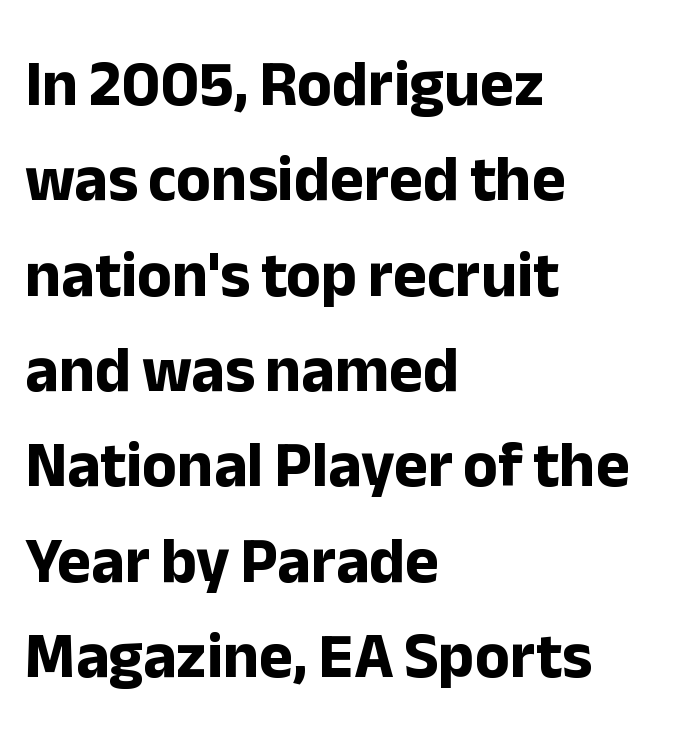
{"serif": "no", "italic": "no", "bold": "yes", "weight": "bold", "width": "normal", "stroke_contrast": "low", "x_height": "medium", "monospaced": "no", "underline": "no", "align": "left", "line_spacing": "normal", "line_spacing_ratio": 1.49, "letter_spacing": "normal", "letter_spacing_em": 0.0, "glyph_px": 64}
